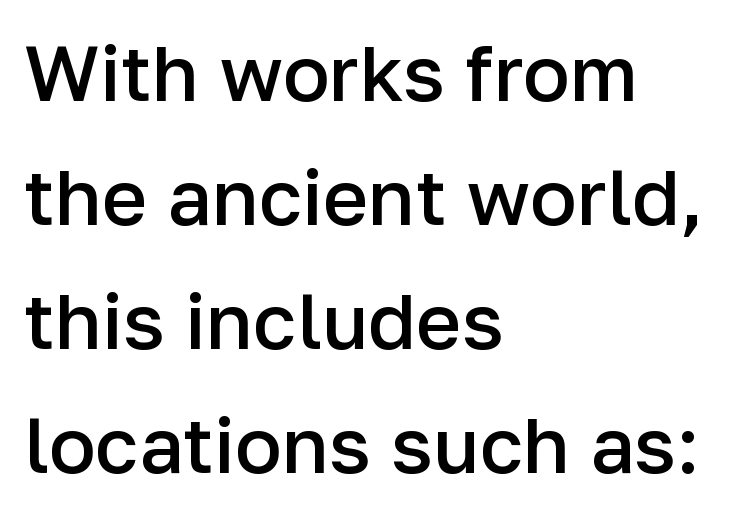
The image shows 78 px semibold sans-serif type, upright; set left-aligned, normal line spacing (1.59x), normal letter spacing, not underlined; low stroke contrast and a medium x-height.
